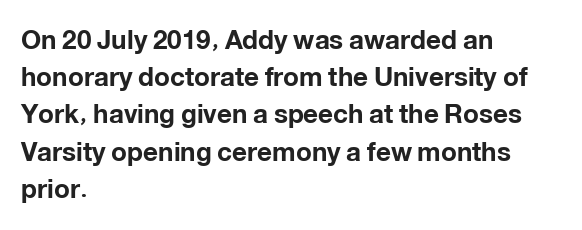
Notice how descenders clear the ascenders below comfortably — that's standard leading. Compared with an ordinary text face, these strokes are far heavier — a full bold. Compared with typical body copy, the letter spacing here is the same. Italic: no, the glyphs are upright roman. The rag falls on the right side of this text block. Descenders hang freely into open space.
